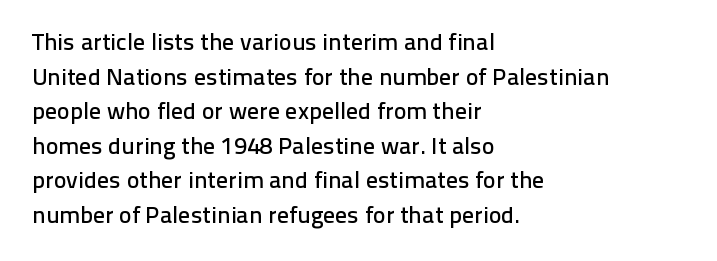
Q: Is the text italic (slanted)? A: No, it is upright.
Q: Is the text underlined? A: No.
Q: How is the paragraph aligned? A: Left-aligned.
Q: Is the spacing between letters normal or unusually wide? A: Normal.
Q: Is the spacing between lines tight, normal or loose? A: Normal.
